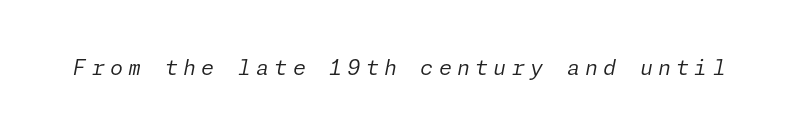
The image shows 21 px text type, italic (leaning right); set unusually wide letter spacing (+0.25 em), not underlined.
